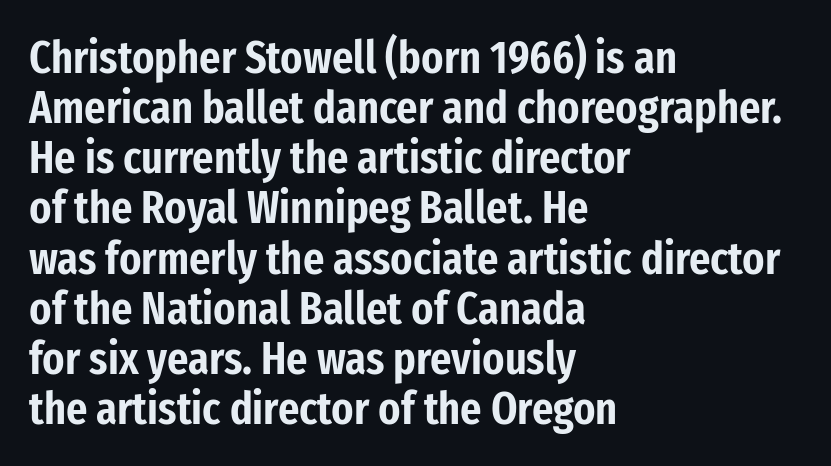
{"serif": "no", "italic": "no", "width": "condensed", "stroke_contrast": "low", "x_height": "medium", "monospaced": "no", "underline": "no", "align": "left", "line_spacing": "tight", "line_spacing_ratio": 1.09, "letter_spacing": "normal", "letter_spacing_em": 0.0, "glyph_px": 46}
